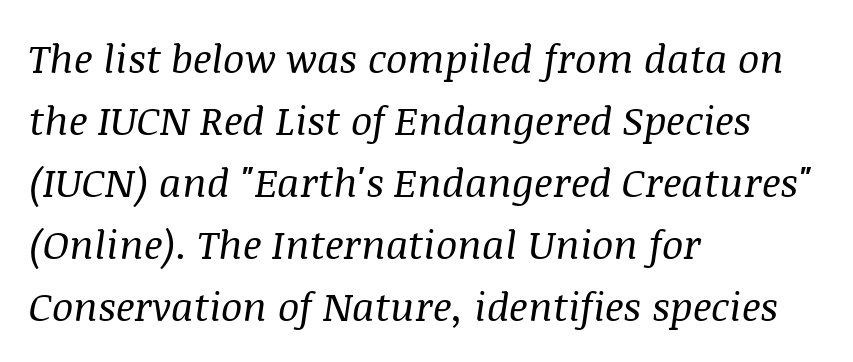
If you drew a ruler down the left edge, every line would touch it. The space between consecutive lines is moderate. Has an underline been added? It has not. Nothing unusual about the tracking: characters are spaced as the font intends. Spacing verdict: proportional, widths tailored to each character. Rendered with sloped, italic letterforms.
